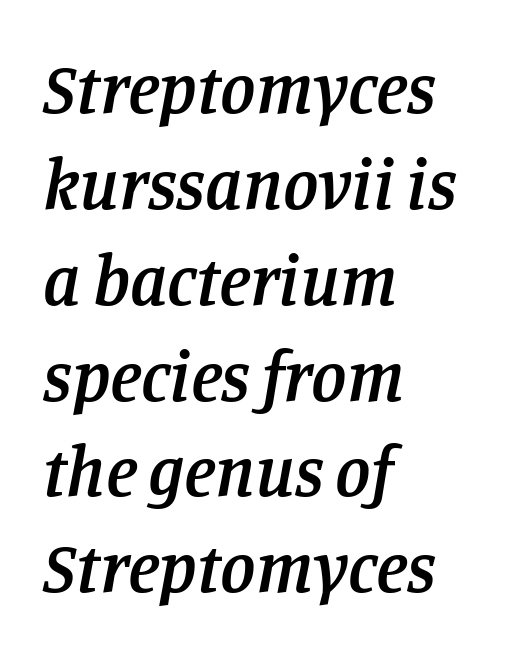
The image shows 71 px semibold serif type, italic (leaning right); set left-aligned, normal line spacing (1.35x), normal letter spacing, not underlined; low stroke contrast and a large x-height.
